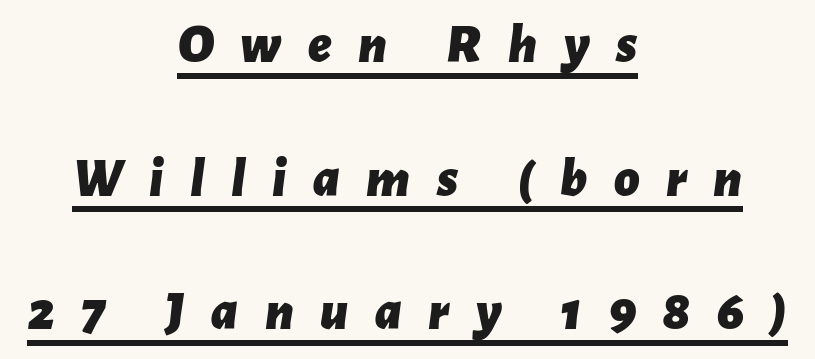
The image shows 55 px bold type, italic (leaning right); set centered, loose line spacing (2.43x), unusually wide letter spacing (+0.48 em), underlined; low stroke contrast and a medium x-height.
